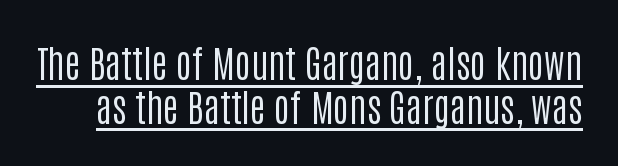
{"serif": "no", "italic": "no", "bold": "no", "weight": "regular", "width": "condensed", "stroke_contrast": "low", "x_height": "large", "monospaced": "no", "underline": "yes", "line_spacing": "tight", "line_spacing_ratio": 1.15, "letter_spacing": "normal", "letter_spacing_em": 0.0, "glyph_px": 38}
